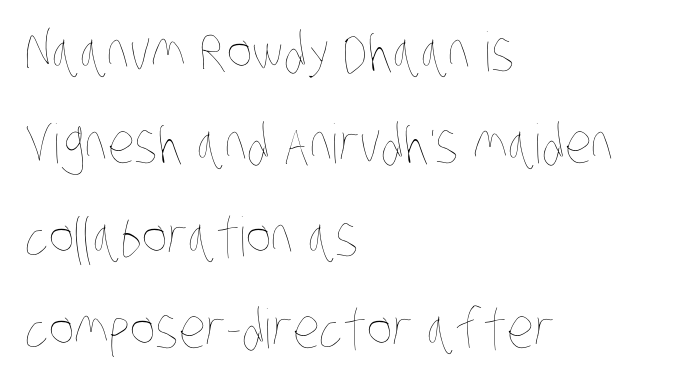
{"bold": "no", "weight": "thin", "width": "condensed", "stroke_contrast": "low", "x_height": "large", "monospaced": "no", "underline": "no", "align": "left", "line_spacing_ratio": 1.71, "letter_spacing": "normal", "letter_spacing_em": 0.0, "glyph_px": 54}
